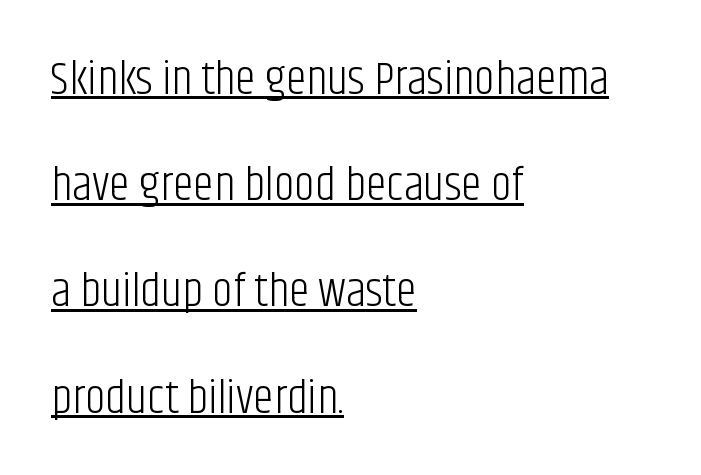
Q: Is the text bold? A: No.
Q: Is the text italic (slanted)? A: No, it is upright.
Q: Is the typeface a serif or a sans-serif typeface? A: Sans-serif.
Q: Is the text underlined? A: Yes.
Q: How is the paragraph aligned? A: Left-aligned.
Q: Is the spacing between letters normal or unusually wide? A: Normal.
Q: Is the spacing between lines tight, normal or loose? A: Loose.
Q: Width (condensed, normal, or wide)? A: Condensed.
Q: Stroke contrast? A: Low.
Q: x-height? A: Large.
Q: Monospaced? A: No.
